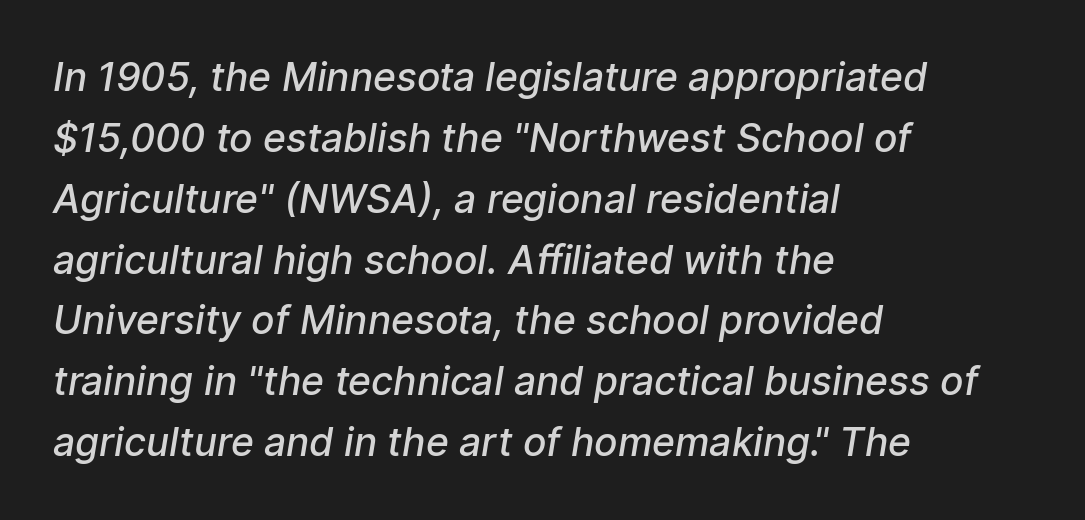
These lines are rendered in a variable-pitch font. This is moderately heavy type, rendered in semibold. Typographically, this falls in the sans-serif category. The strip under each line holds only bare page. Where is the straight margin? On the left.
